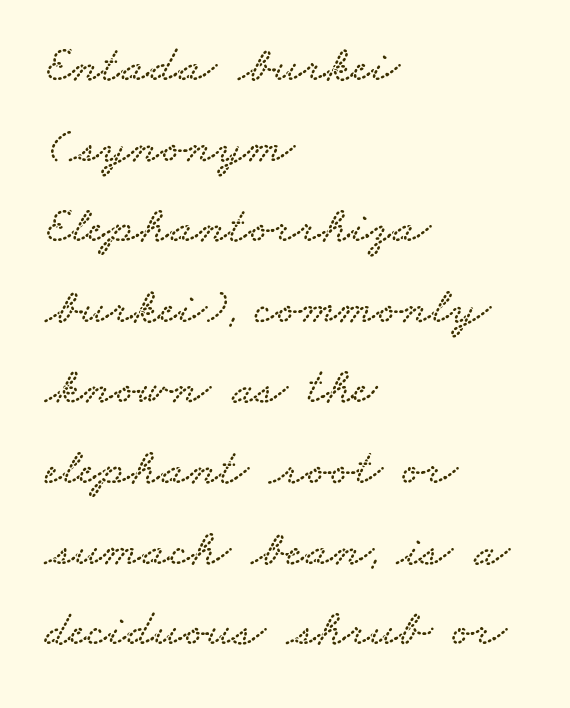
Q: Is the typeface a serif or a sans-serif typeface? A: Serif.
Q: Is the text underlined? A: No.
Q: How is the paragraph aligned? A: Left-aligned.
Q: Is the spacing between letters normal or unusually wide? A: Normal.
Q: Is the spacing between lines tight, normal or loose? A: Normal.
Q: Width (condensed, normal, or wide)? A: Wide.
Q: Stroke contrast? A: Low.
Q: x-height? A: Small.
Q: Monospaced? A: No.
